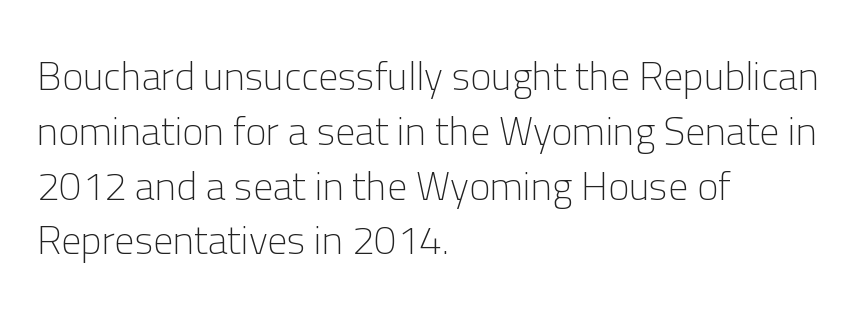
Upright lettering throughout. Unmarked baselines from the first word to the last. Is this a fixed-width face? No — the glyphs have proportional, varying widths. The type is set solid horizontally, with unmodified tracking.
